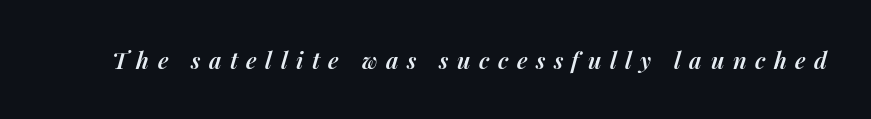
{"italic": "yes", "lean": "right", "slant_degrees": 14, "bold": "semi", "underline": "no", "letter_spacing": "wide", "letter_spacing_em": 0.37, "glyph_px": 23}
